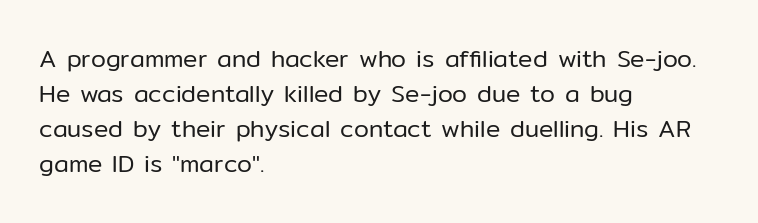
No word sits above an underline. This is the regular roman posture of the typeface. The lines in this sample share a left origin and differ only in where they stop. Successive baselines arrive at the customary interval.
